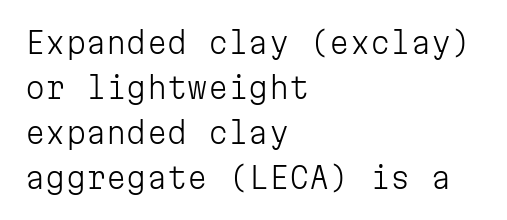
{"serif": "no", "italic": "no", "bold": "no", "weight": "light", "width": "normal", "stroke_contrast": "low", "x_height": "medium", "monospaced": "yes", "underline": "no", "align": "left", "line_spacing": "normal", "line_spacing_ratio": 1.55, "letter_spacing": "normal", "letter_spacing_em": 0.0, "glyph_px": 29}
